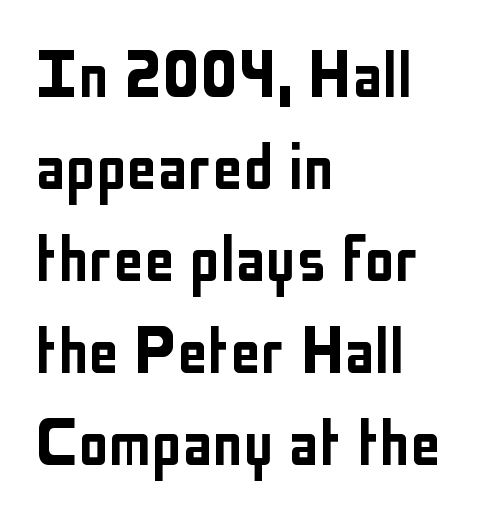
Q: Is the text italic (slanted)? A: No, it is upright.
Q: Is the typeface a serif or a sans-serif typeface? A: Sans-serif.
Q: Is the text underlined? A: No.
Q: How is the paragraph aligned? A: Left-aligned.
Q: Is the spacing between letters normal or unusually wide? A: Normal.
Q: Width (condensed, normal, or wide)? A: Condensed.
Q: Stroke contrast? A: Low.
Q: x-height? A: Medium.
Q: Monospaced? A: No.
